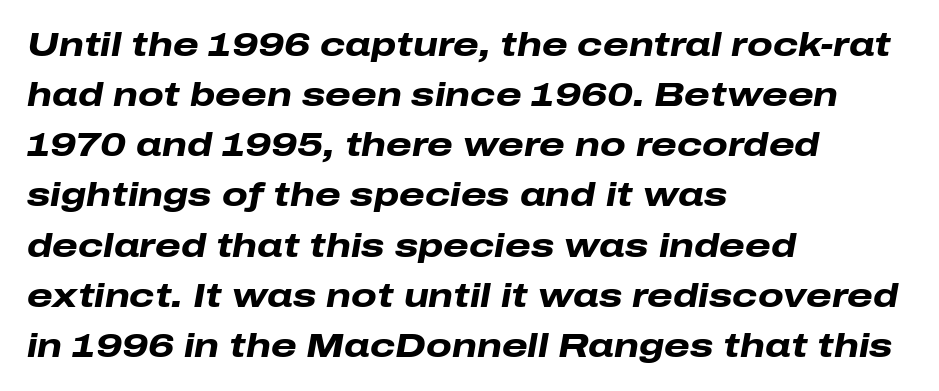
This sample uses plain, unmodified letter spacing. Does the weight exceed regular? Yes, all the way to bold. Quick note: underline off. Notice how descenders clear the ascenders below comfortably — that's standard leading.
